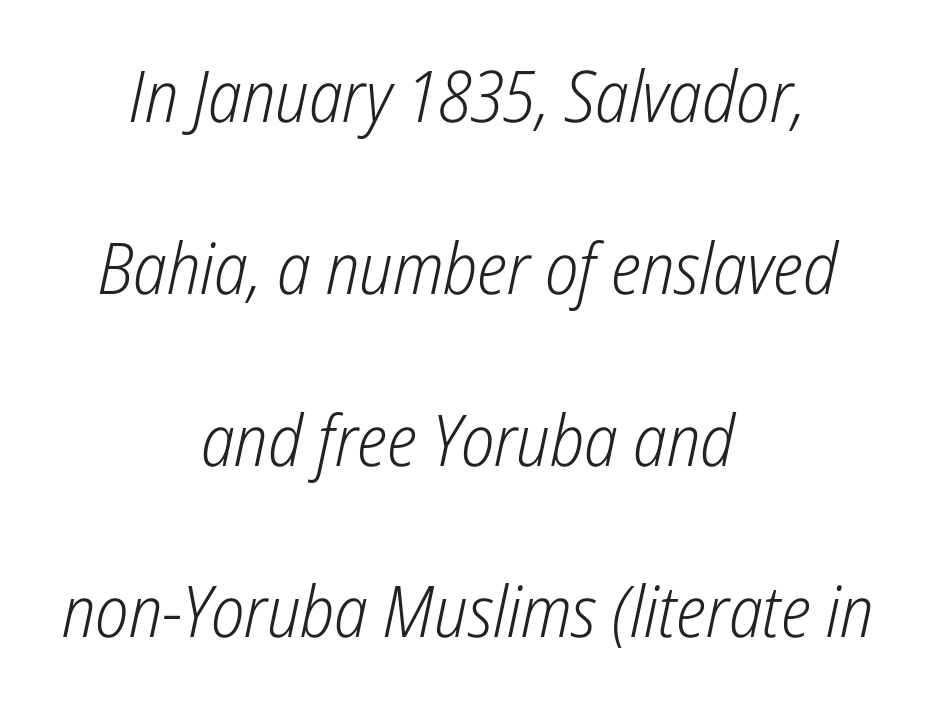
The image shows 71 px light, condensed type, italic (leaning right); set centered, loose line spacing (2.42x), normal letter spacing, not underlined; low stroke contrast and a medium x-height.
